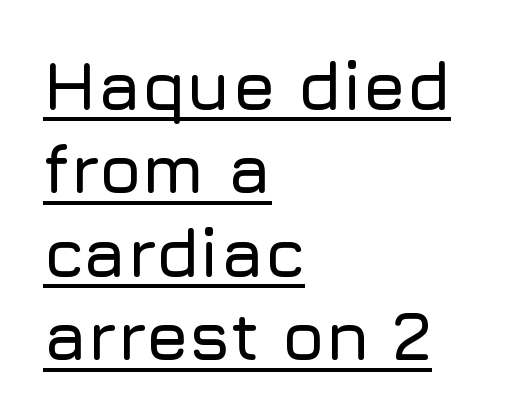
{"serif": "no", "italic": "no", "width": "normal", "stroke_contrast": "low", "x_height": "medium", "monospaced": "no", "underline": "yes", "align": "left", "line_spacing_ratio": 1.21, "letter_spacing": "normal", "letter_spacing_em": 0.0, "glyph_px": 69}
